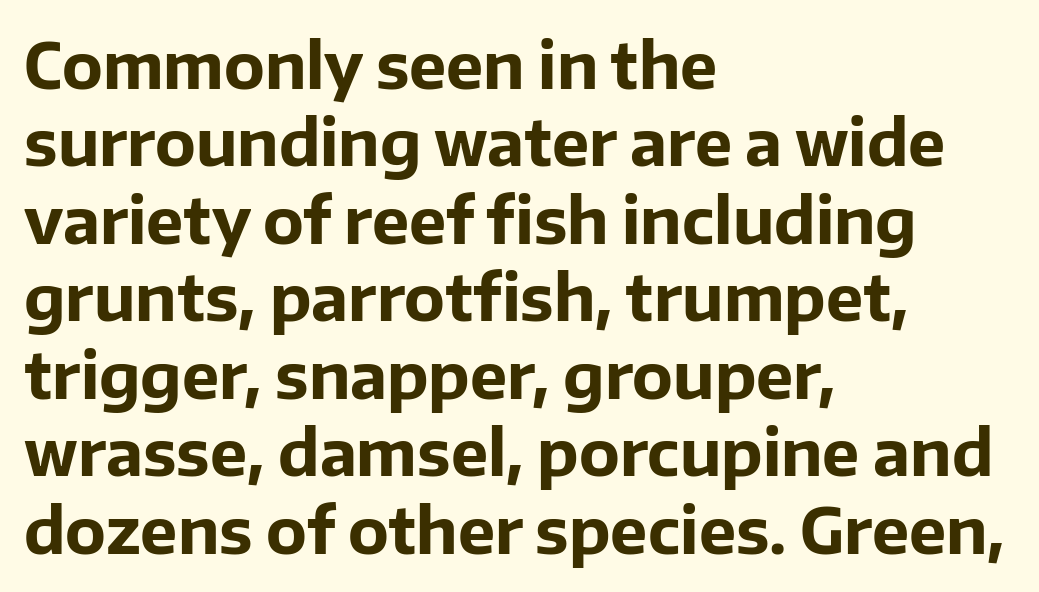
Serif or sans? Sans — the stroke terminals are bare. Heavy-handed strokes throughout: this text is bold. Horizontal alignment here is leftward, the default for most running prose. Here the glyphs are tracked normally, forming tight word shapes. The passage shown is not underscored anywhere.
